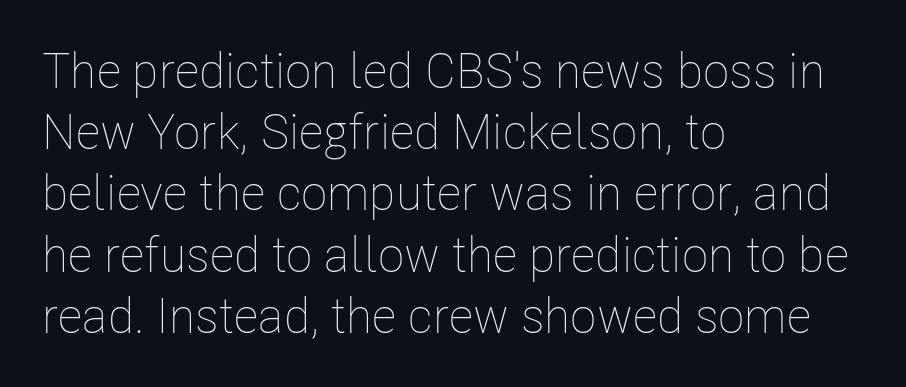
Each letter keeps its own natural width here, so spacing adapts to shape. The rendering uses a moderate line-height, typical for paragraphs. Reading down the block, your eye returns to a fixed left position each line. Inter-character spacing is left at the font's built-in metrics. Notice how the stems are strictly vertical — no italics here. Heft: none added — not bold.
